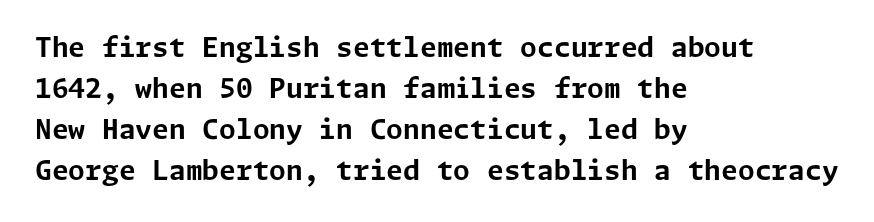
{"italic": "no", "bold": "yes", "underline": "no", "align": "left", "line_spacing": "normal", "line_spacing_ratio": 1.52, "letter_spacing": "normal", "letter_spacing_em": 0.0, "glyph_px": 27}
